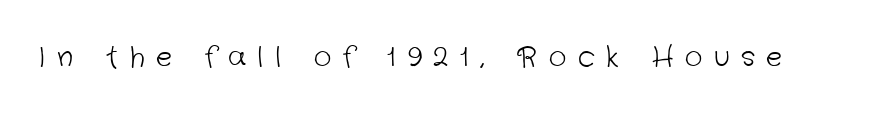
{"bold": "no", "underline": "no", "letter_spacing": "wide", "letter_spacing_em": 0.43, "glyph_px": 27}
